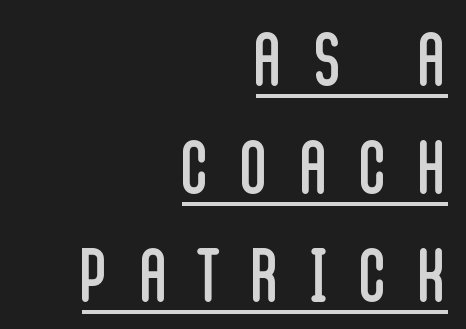
The image shows 73 px regular-weight, condensed sans-serif type, upright; set right-aligned, normal line spacing (1.48x), unusually wide letter spacing (+0.45 em), underlined; low stroke contrast and a large x-height.
